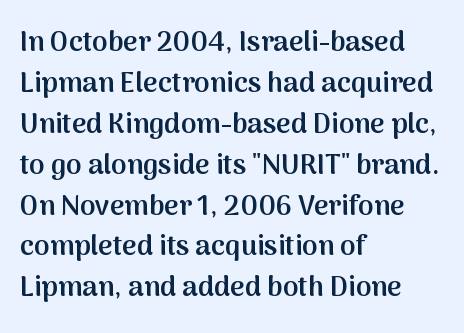
The image shows 28 px semibold sans-serif type, upright; set left-aligned, normal line spacing (1.46x), normal letter spacing, not underlined; medium stroke contrast and a medium x-height.
